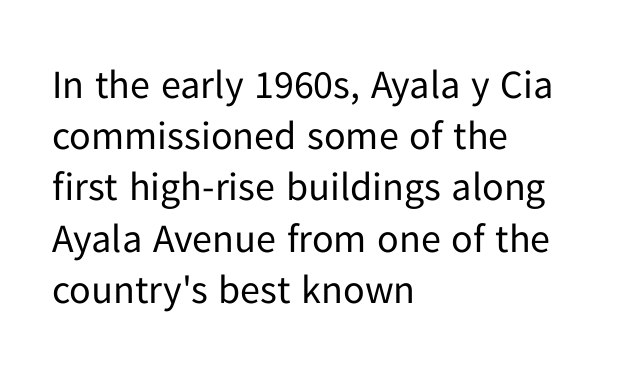
The image shows 40 px regular-weight sans-serif type, upright; set left-aligned, normal line spacing (1.28x), normal letter spacing, not underlined; low stroke contrast and a medium x-height.
